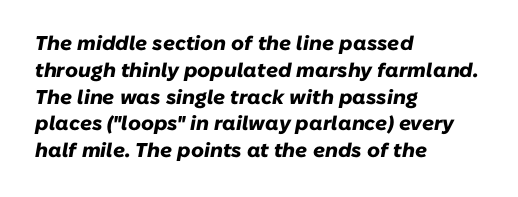
Glance below the letters and you will spot only blank space. Interline gaps are of average width in this sample. This is heavy type, rendered in bold. Students, note that the glyphs here touch the page at normal intervals. The passage is arranged the way most books set body copy — flush left.
